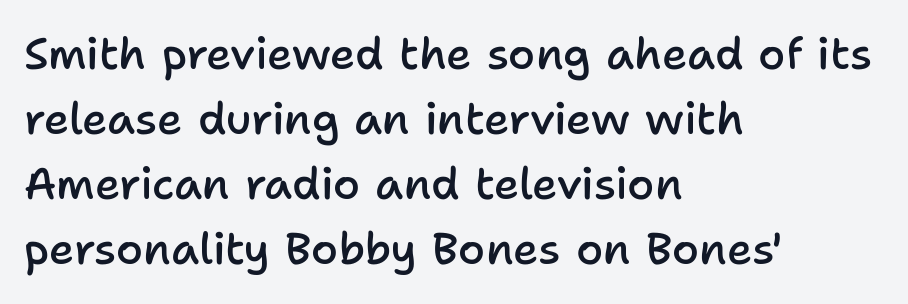
{"serif": "no", "italic": "no", "bold": "semi", "weight": "semibold", "width": "normal", "stroke_contrast": "low", "x_height": "medium", "monospaced": "no", "underline": "no", "align": "left", "line_spacing": "normal", "line_spacing_ratio": 1.48, "letter_spacing": "normal", "letter_spacing_em": 0.0, "glyph_px": 44}
